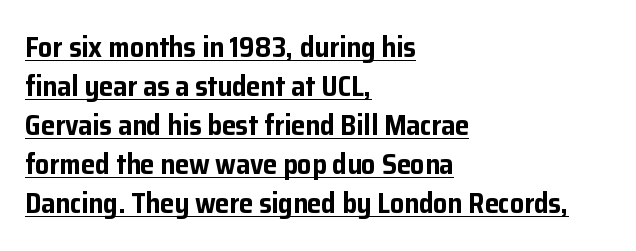
The image shows 28 px bold sans-serif type, upright; set left-aligned, normal line spacing (1.39x), normal letter spacing, underlined; low stroke contrast and a medium x-height.
